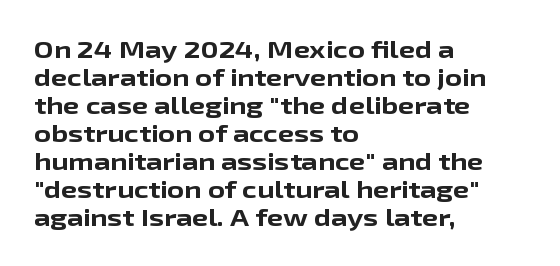
The image shows 23 px bold type, upright; set left-aligned, line spacing 1.22x, normal letter spacing, not underlined.
